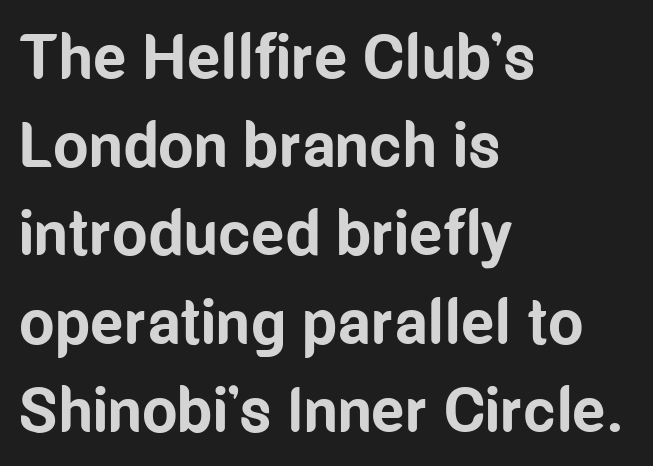
Summary of weight: heavy, a full bold. Inter-character spacing is left at the font's built-in metrics. Quick note: underline off. Designer's note — italics off, roman on. Alignment: flush left.
